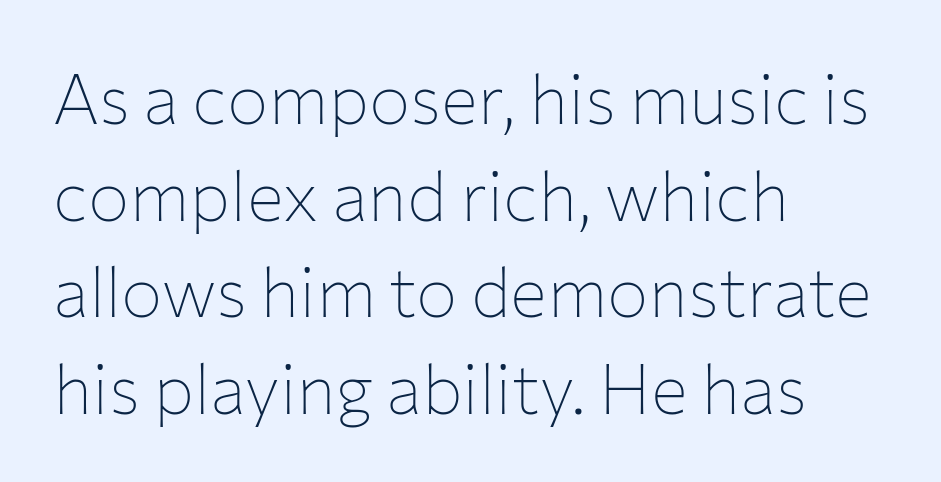
Q: Is the text bold? A: No.
Q: Is the text italic (slanted)? A: No, it is upright.
Q: Is the typeface a serif or a sans-serif typeface? A: Sans-serif.
Q: Is the text underlined? A: No.
Q: How is the paragraph aligned? A: Left-aligned.
Q: Is the spacing between letters normal or unusually wide? A: Normal.
Q: Is the spacing between lines tight, normal or loose? A: Normal.
Q: Width (condensed, normal, or wide)? A: Normal.
Q: Stroke contrast? A: Low.
Q: x-height? A: Medium.
Q: Monospaced? A: No.
